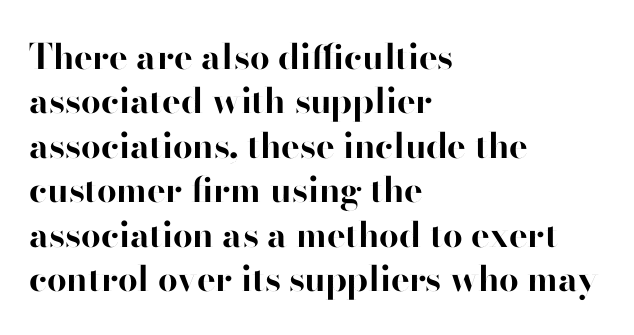
The image shows 35 px bold sans-serif type, upright; set left-aligned, normal line spacing (1.27x), normal letter spacing, not underlined; high stroke contrast and a small x-height.
